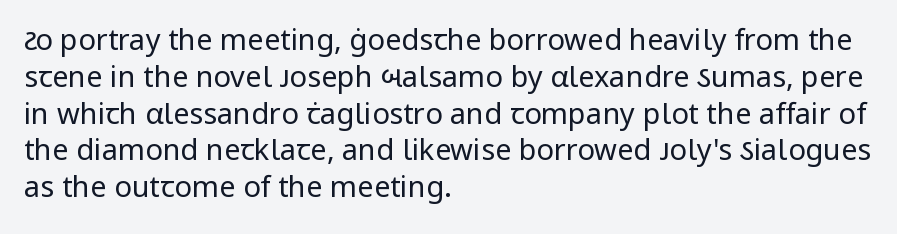
The image shows 29 px regular-weight sans-serif type, upright; set left-aligned, normal line spacing (1.27x), normal letter spacing, not underlined; low stroke contrast and a medium x-height.
